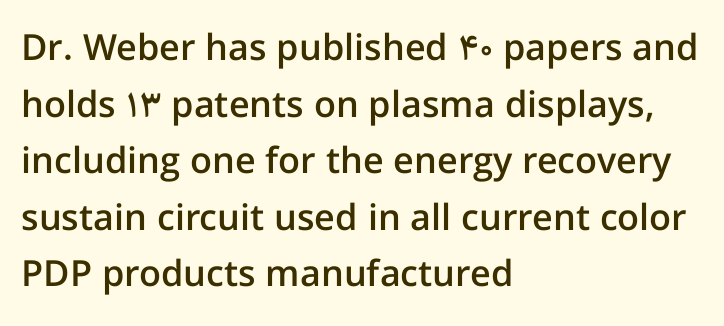
The image shows 36 px semibold sans-serif type, upright; set left-aligned, normal line spacing (1.57x), normal letter spacing, not underlined; low stroke contrast and a medium x-height.
